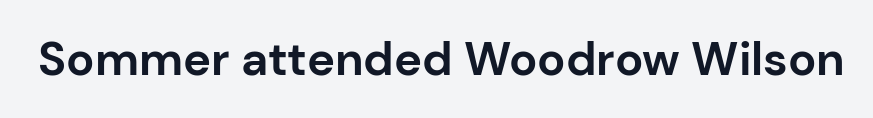
The letters advance in unequal steps, a hallmark of proportional type. The line texture is even and compact thanks to regular tracking. Look at the stroke-to-counter ratio: heavy, a bold. Classification — sans serif.
